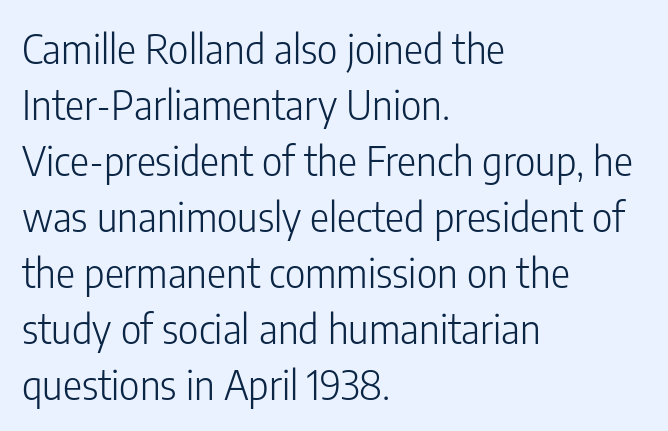
Q: Is the text bold? A: No.
Q: Is the text italic (slanted)? A: No, it is upright.
Q: Is the typeface a serif or a sans-serif typeface? A: Sans-serif.
Q: Is the text underlined? A: No.
Q: How is the paragraph aligned? A: Left-aligned.
Q: Is the spacing between letters normal or unusually wide? A: Normal.
Q: Is the spacing between lines tight, normal or loose? A: Normal.
Q: Width (condensed, normal, or wide)? A: Condensed.
Q: Stroke contrast? A: Low.
Q: x-height? A: Medium.
Q: Monospaced? A: No.
